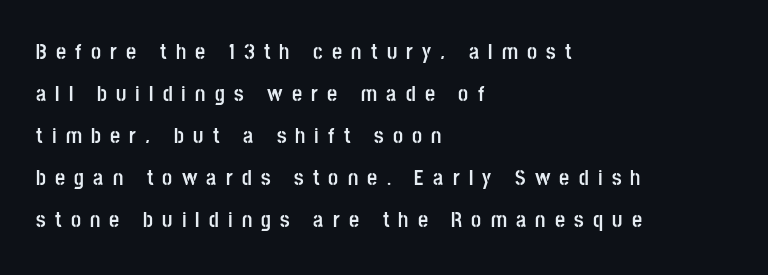
Q: Is the text bold? A: Yes.
Q: Is the text italic (slanted)? A: No, it is upright.
Q: Is the text underlined? A: No.
Q: How is the paragraph aligned? A: Left-aligned.
Q: Is the spacing between letters normal or unusually wide? A: Unusually wide.
Q: Is the spacing between lines tight, normal or loose? A: Loose.
